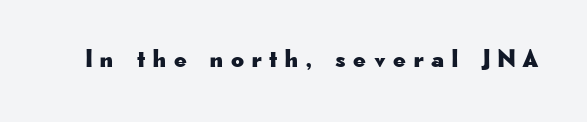
{"italic": "no", "underline": "no", "letter_spacing": "wide", "letter_spacing_em": 0.31, "glyph_px": 25}
